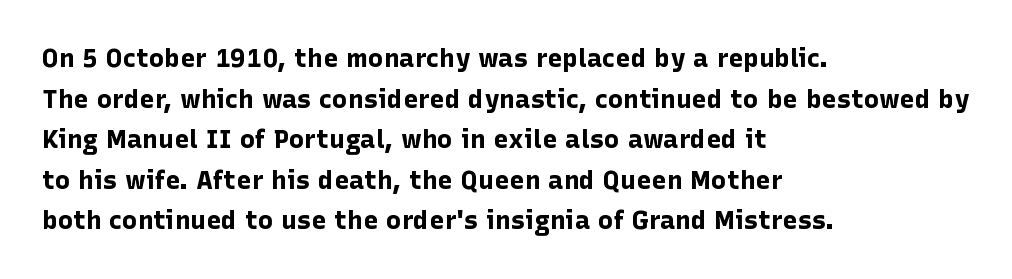
{"italic": "no", "bold": "yes", "underline": "no", "align": "left", "line_spacing": "normal", "line_spacing_ratio": 1.56, "letter_spacing": "normal", "letter_spacing_em": 0.0, "glyph_px": 26}
